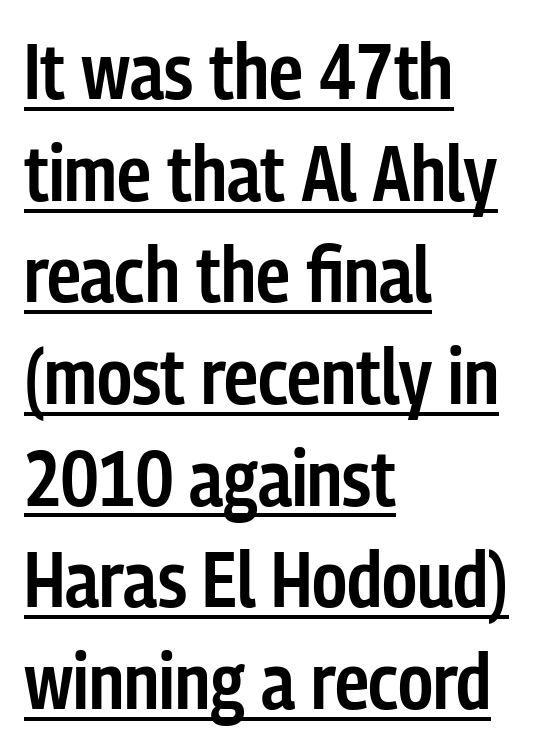
{"serif": "no", "italic": "no", "bold": "semi", "weight": "semibold", "width": "condensed", "stroke_contrast": "low", "x_height": "medium", "monospaced": "no", "underline": "yes", "align": "left", "line_spacing": "normal", "line_spacing_ratio": 1.32, "letter_spacing": "normal", "letter_spacing_em": 0.0, "glyph_px": 77}
